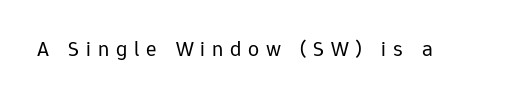
{"italic": "no", "bold": "no", "underline": "no", "letter_spacing": "wide", "letter_spacing_em": 0.31, "glyph_px": 22}
